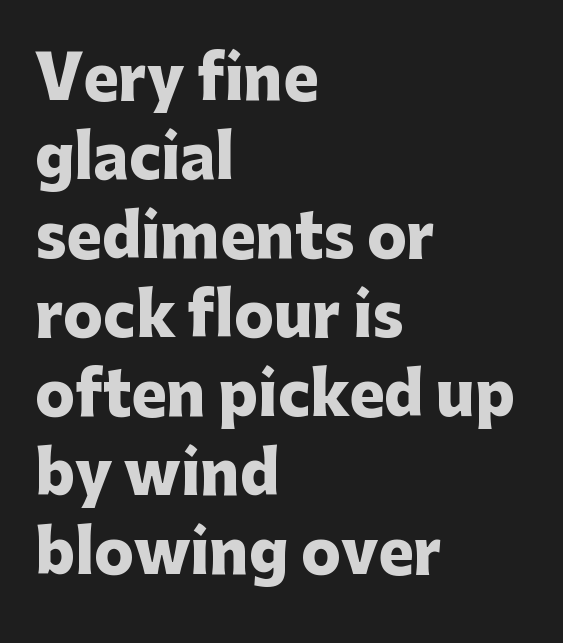
{"serif": "no", "italic": "no", "bold": "yes", "weight": "heavy", "width": "normal", "stroke_contrast": "low", "x_height": "medium", "monospaced": "no", "underline": "no", "align": "left", "line_spacing": "normal", "line_spacing_ratio": 1.34, "letter_spacing": "normal", "letter_spacing_em": 0.0, "glyph_px": 59}
